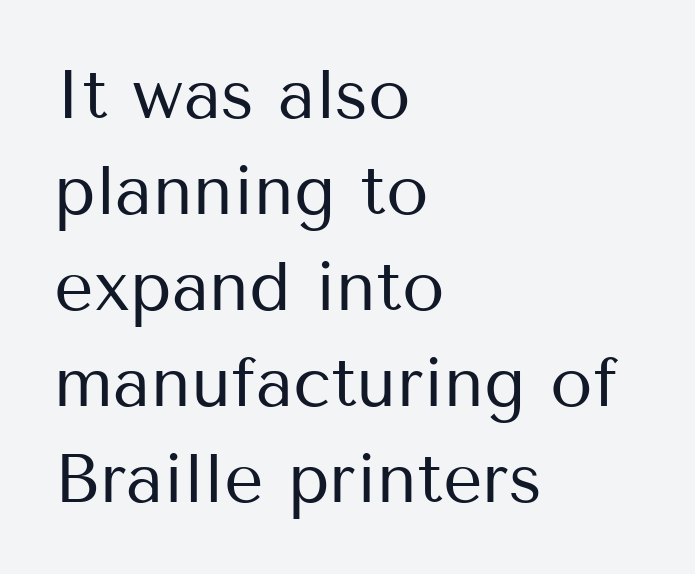
Q: Is the text bold? A: No.
Q: Is the text italic (slanted)? A: No, it is upright.
Q: Is the typeface a serif or a sans-serif typeface? A: Sans-serif.
Q: Is the text underlined? A: No.
Q: How is the paragraph aligned? A: Left-aligned.
Q: Is the spacing between letters normal or unusually wide? A: Normal.
Q: Is the spacing between lines tight, normal or loose? A: Normal.
Q: Width (condensed, normal, or wide)? A: Normal.
Q: Stroke contrast? A: Medium.
Q: x-height? A: Medium.
Q: Monospaced? A: No.
